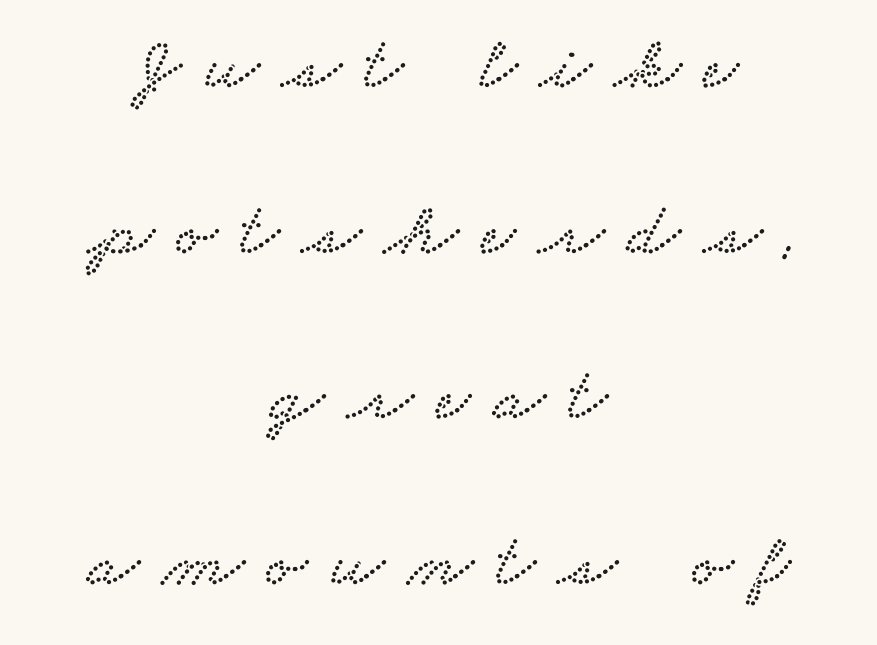
Casual observation: everything's sitting right in the middle. Is this a fixed-width face? No — the glyphs have proportional, varying widths. Summary of vertical rhythm: relaxed, with wide interline spacing. Honestly, there is no underline to notice here at all. In terms of letterform style, serifs are clearly present. In terms of letterspacing, this is a distinctly airy, spread setting.
